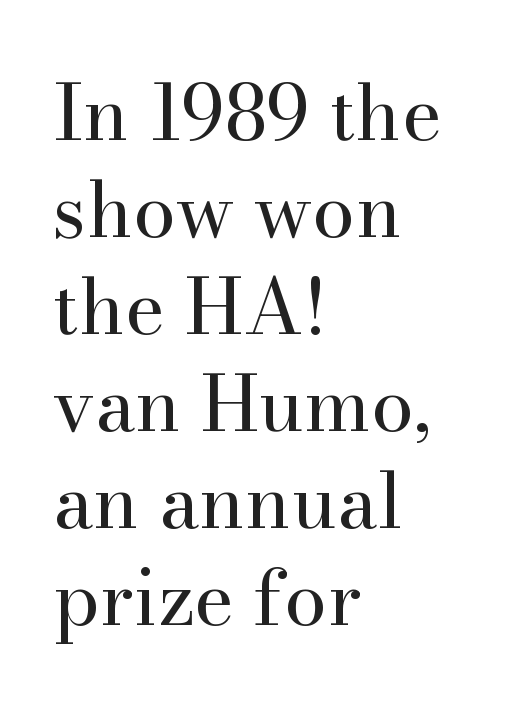
{"serif": "yes", "italic": "no", "bold": "no", "weight": "regular", "width": "normal", "stroke_contrast": "high", "x_height": "small", "monospaced": "no", "underline": "no", "align": "left", "line_spacing": "normal", "line_spacing_ratio": 1.26, "letter_spacing": "normal", "letter_spacing_em": 0.0, "glyph_px": 77}
